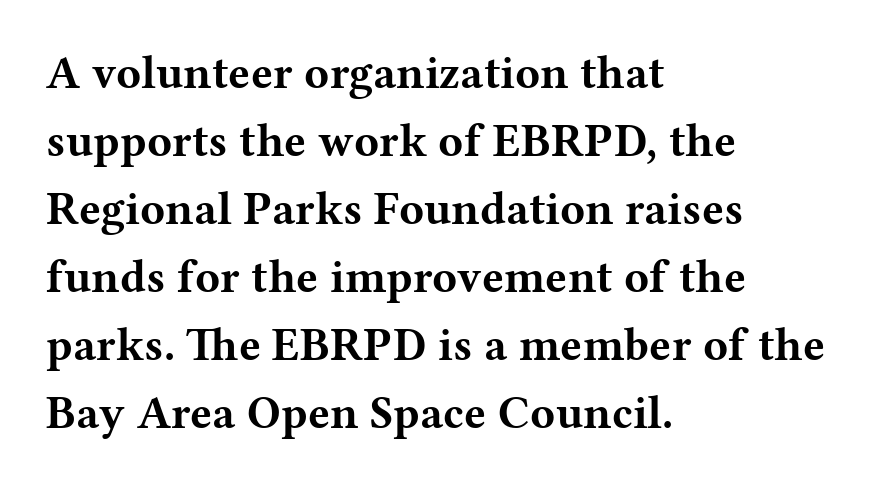
Summary of vertical rhythm: regular, with standard interline spacing. In terms of letterform style, serifs are clearly present. Typeset ragged right — the left edge is the straight one. Note the varied advance widths — an 'i' is clearly narrower than an 'm'. Emphasis by weight is at full strength: bold. You can tell it's not italic because the verticals are truly vertical.
